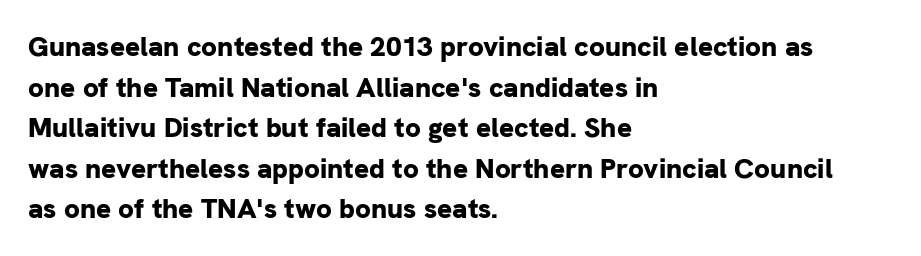
Q: Is the text bold? A: Yes.
Q: Is the text italic (slanted)? A: No, it is upright.
Q: Is the typeface a serif or a sans-serif typeface? A: Sans-serif.
Q: Is the text underlined? A: No.
Q: How is the paragraph aligned? A: Left-aligned.
Q: Is the spacing between letters normal or unusually wide? A: Normal.
Q: Is the spacing between lines tight, normal or loose? A: Normal.
Q: Width (condensed, normal, or wide)? A: Normal.
Q: Stroke contrast? A: Low.
Q: x-height? A: Medium.
Q: Monospaced? A: No.
